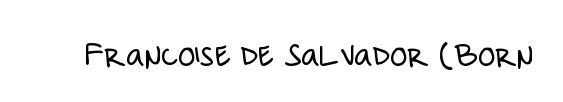
Q: Is the text bold? A: No.
Q: Is the text italic (slanted)? A: No, it is upright.
Q: Is the typeface a serif or a sans-serif typeface? A: Sans-serif.
Q: Is the text underlined? A: No.
Q: Is the spacing between letters normal or unusually wide? A: Normal.
Q: Width (condensed, normal, or wide)? A: Condensed.
Q: Stroke contrast? A: Low.
Q: x-height? A: Large.
Q: Monospaced? A: No.
